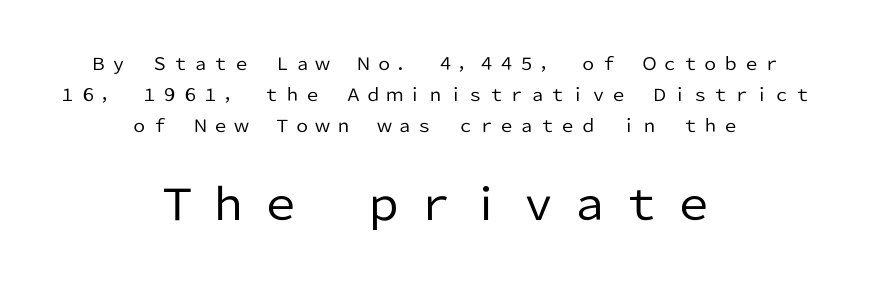
Q: Is the text bold? A: No.
Q: Is the text italic (slanted)? A: No, it is upright.
Q: Is the typeface a serif or a sans-serif typeface? A: Sans-serif.
Q: Is the text underlined? A: No.
Q: How is the paragraph aligned? A: Centered.
Q: Is the spacing between letters normal or unusually wide? A: Unusually wide.
Q: Which block of text is set in a larger size, the first (top) or the second (bottom)? A: The second (bottom) one.
Q: Width (condensed, normal, or wide)? A: Normal.
Q: Stroke contrast? A: Low.
Q: x-height? A: Medium.
Q: Monospaced? A: No.
